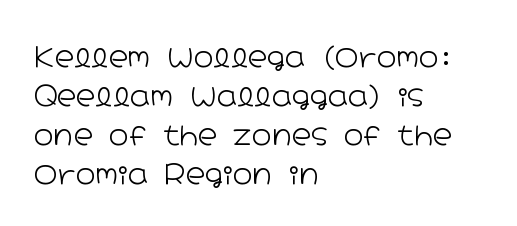
The image shows 27 px text type, upright; set left-aligned, normal line spacing (1.45x), normal letter spacing, not underlined.
